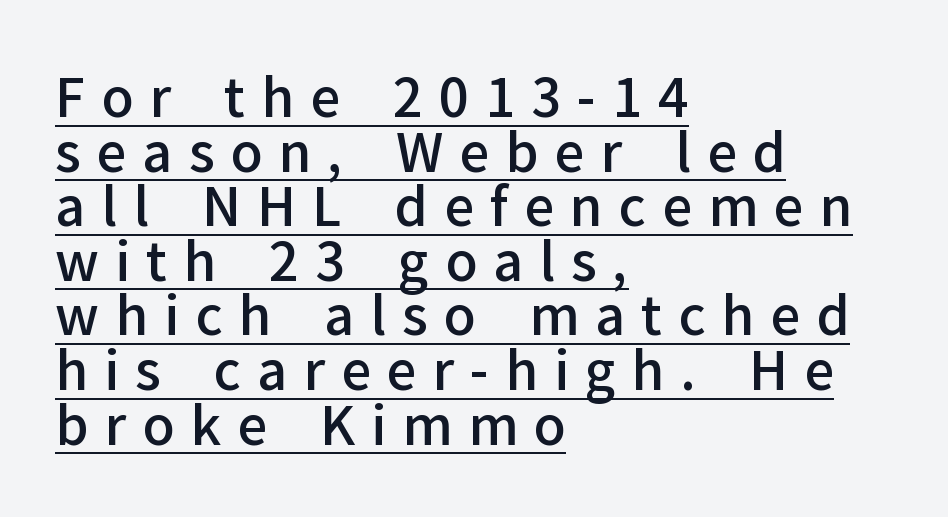
Q: Is the text bold? A: Semi-bold.
Q: Is the text italic (slanted)? A: No, it is upright.
Q: Is the typeface a serif or a sans-serif typeface? A: Sans-serif.
Q: Is the text underlined? A: Yes.
Q: How is the paragraph aligned? A: Left-aligned.
Q: Is the spacing between letters normal or unusually wide? A: Unusually wide.
Q: Is the spacing between lines tight, normal or loose? A: Tight.
Q: Width (condensed, normal, or wide)? A: Normal.
Q: Stroke contrast? A: Low.
Q: x-height? A: Medium.
Q: Monospaced? A: No.
